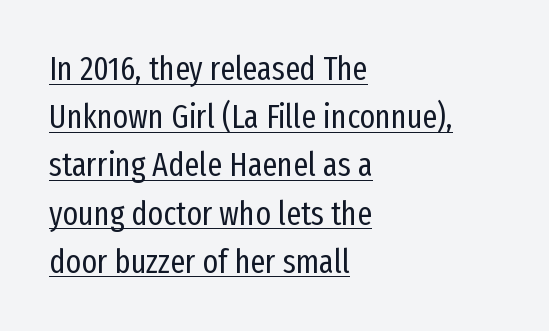
Q: Is the text bold? A: No.
Q: Is the text italic (slanted)? A: No, it is upright.
Q: Is the typeface a serif or a sans-serif typeface? A: Sans-serif.
Q: Is the text underlined? A: Yes.
Q: How is the paragraph aligned? A: Left-aligned.
Q: Is the spacing between letters normal or unusually wide? A: Normal.
Q: Is the spacing between lines tight, normal or loose? A: Normal.
Q: Width (condensed, normal, or wide)? A: Condensed.
Q: Stroke contrast? A: Low.
Q: x-height? A: Medium.
Q: Monospaced? A: No.
